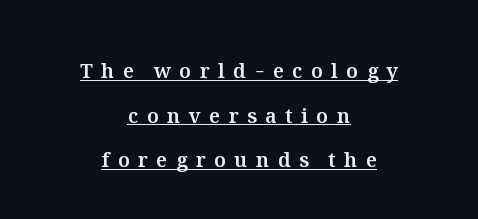
The image shows 20 px text type, upright; set centered, loose line spacing (2.23x), unusually wide letter spacing (+0.42 em), underlined.
